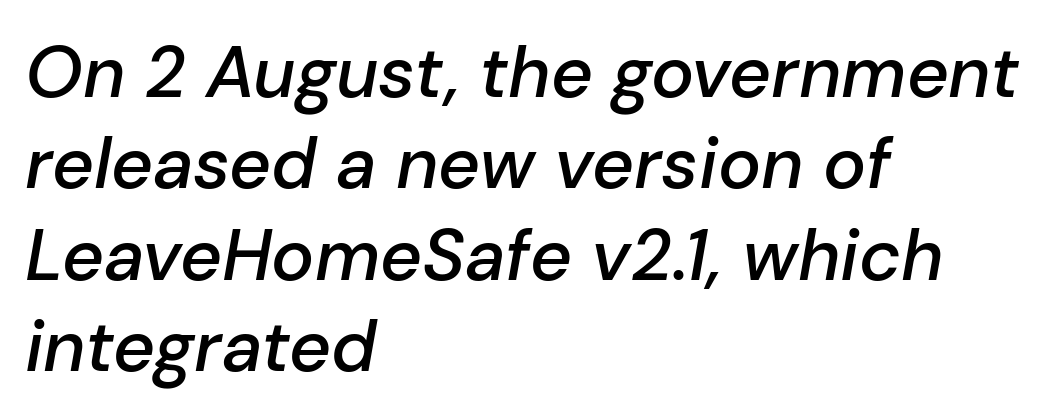
{"italic": "yes", "lean": "right", "slant_degrees": 10, "bold": "semi", "weight": "semibold", "width": "normal", "stroke_contrast": "low", "x_height": "medium", "monospaced": "no", "underline": "no", "align": "left", "line_spacing": "normal", "line_spacing_ratio": 1.27, "letter_spacing": "normal", "letter_spacing_em": 0.0, "glyph_px": 72}
